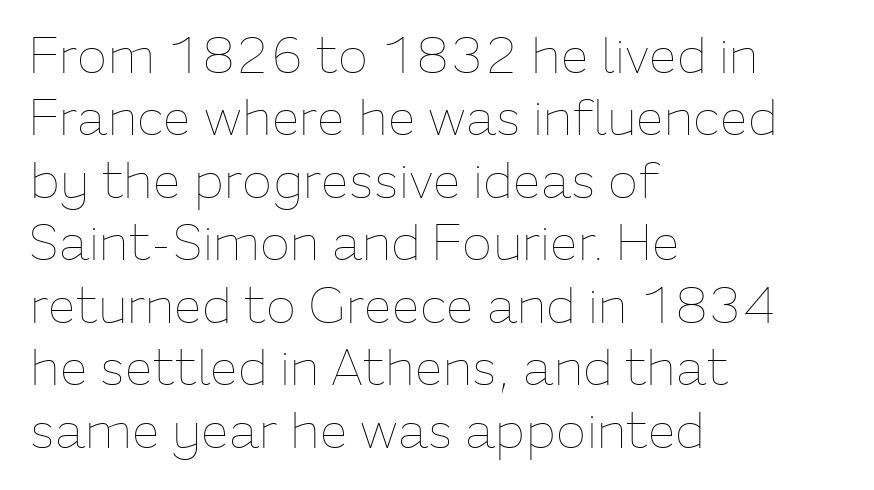
No letter is thick-stroked: the sample isn't bold. Spacing verdict: proportional, widths tailored to each character. Vertical strokes here are truly vertical. Descenders are the only things crossing below the line. If you measured baseline to baseline, you'd find a middling distance. Compared with a centered layout, this one pins lines to the left instead.
